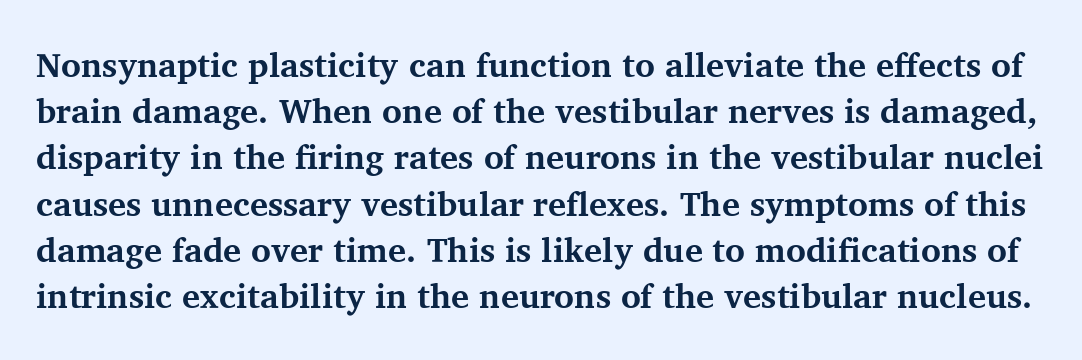
The image shows 34 px bold serif type, upright; set normal line spacing (1.36x), normal letter spacing, not underlined; medium stroke contrast and a medium x-height.
